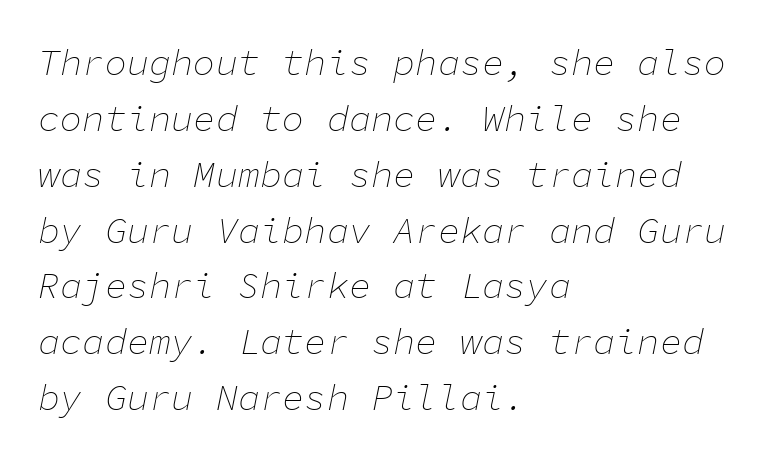
Q: Is the text bold? A: No.
Q: Is the text italic (slanted)? A: Yes, it leans right by about 11 degrees.
Q: Is the text underlined? A: No.
Q: How is the paragraph aligned? A: Left-aligned.
Q: Is the spacing between letters normal or unusually wide? A: Normal.
Q: Is the spacing between lines tight, normal or loose? A: Normal.
Q: Width (condensed, normal, or wide)? A: Normal.
Q: Stroke contrast? A: Low.
Q: x-height? A: Medium.
Q: Monospaced? A: Yes.
